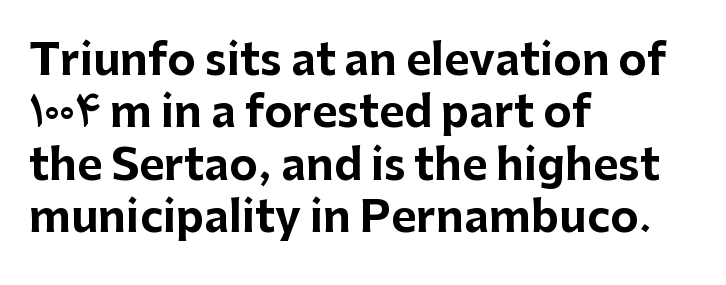
{"serif": "no", "italic": "no", "bold": "yes", "weight": "bold", "width": "normal", "stroke_contrast": "low", "x_height": "medium", "monospaced": "no", "underline": "no", "align": "left", "line_spacing_ratio": 1.22, "letter_spacing": "normal", "letter_spacing_em": 0.0, "glyph_px": 43}
